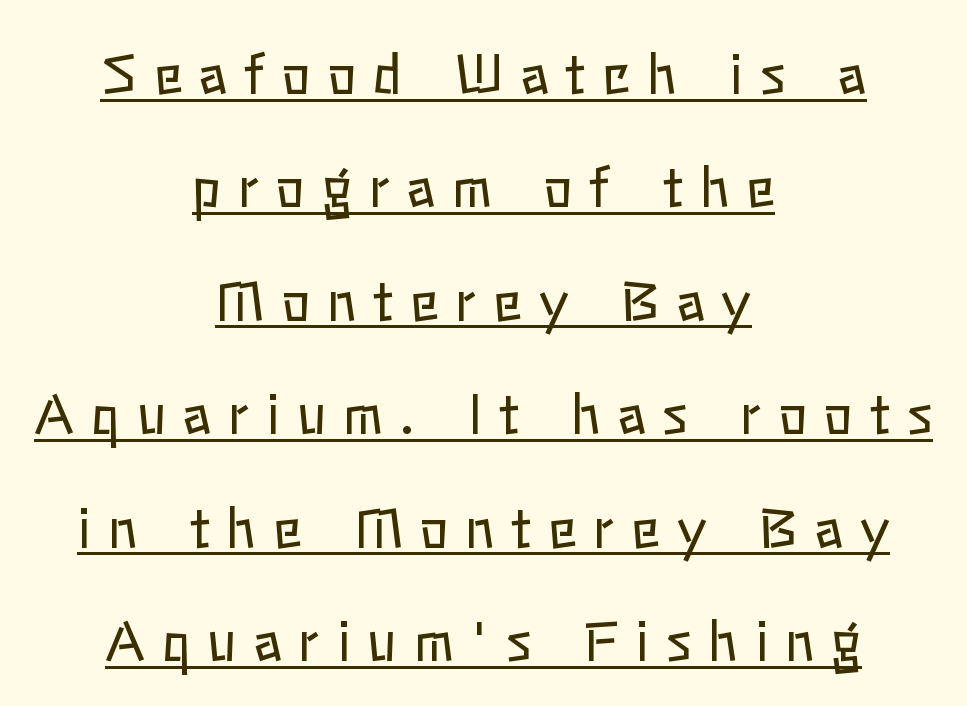
The typesetting does not lean heavy: it is not bold. Note the varied advance widths — an 'i' is clearly narrower than an 'm'. Baseline-to-baseline distance is far greater than the letter height. The font's upright variant was chosen for this text.
